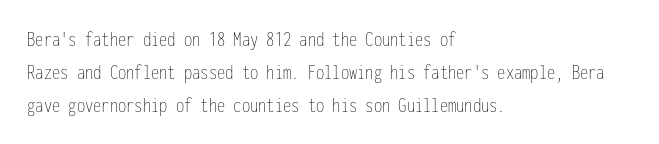
{"italic": "no", "bold": "no", "underline": "no", "align": "left", "line_spacing": "normal", "line_spacing_ratio": 1.49, "letter_spacing": "normal", "letter_spacing_em": 0.0, "glyph_px": 22}
